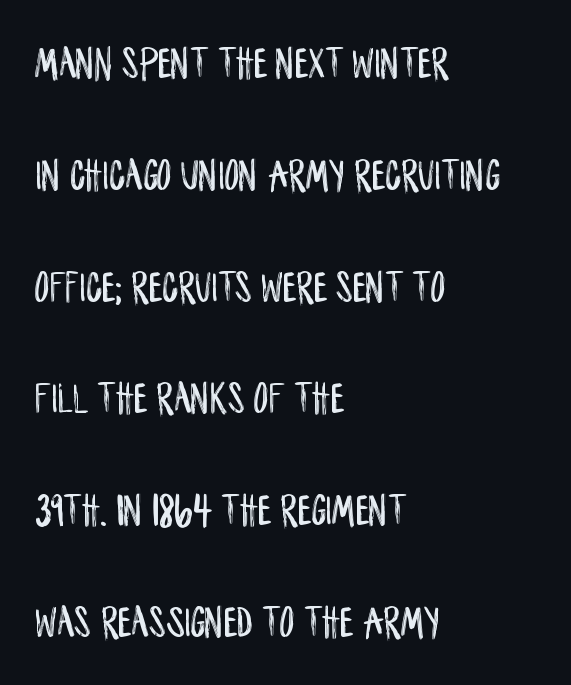
{"serif": "no", "italic": "no", "width": "condensed", "stroke_contrast": "low", "x_height": "large", "monospaced": "no", "underline": "no", "align": "left", "line_spacing": "loose", "line_spacing_ratio": 2.43, "letter_spacing": "normal", "letter_spacing_em": 0.0, "glyph_px": 46}
